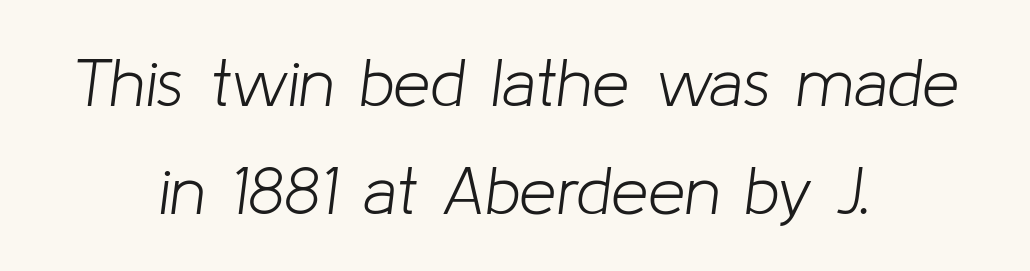
Q: Is the text bold? A: No.
Q: Is the text italic (slanted)? A: Yes, it leans right by about 8 degrees.
Q: Is the text underlined? A: No.
Q: How is the paragraph aligned? A: Centered.
Q: Is the spacing between letters normal or unusually wide? A: Normal.
Q: Is the spacing between lines tight, normal or loose? A: Normal.
Q: Width (condensed, normal, or wide)? A: Normal.
Q: Stroke contrast? A: Low.
Q: x-height? A: Medium.
Q: Monospaced? A: No.
